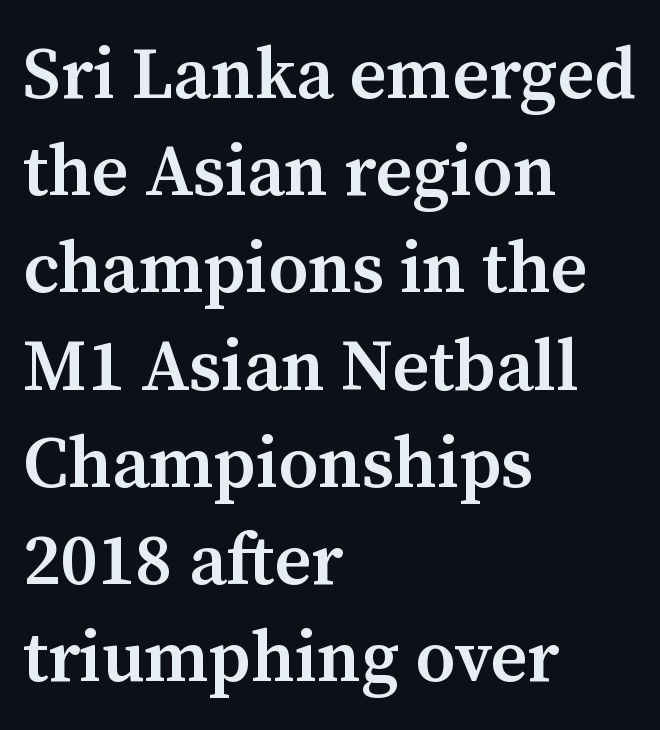
The image shows 72 px semibold serif type, upright; set left-aligned, normal line spacing (1.35x), normal letter spacing, not underlined; medium stroke contrast and a medium x-height.
